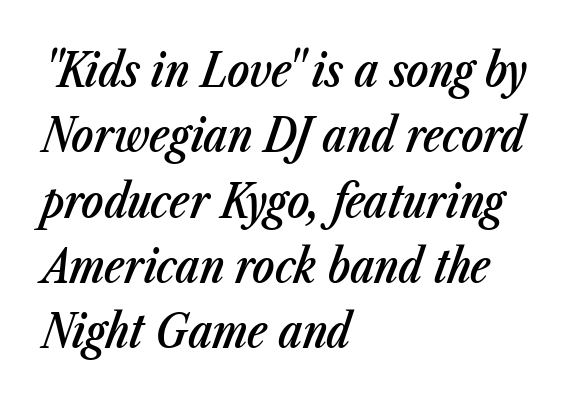
The image shows 46 px semibold, condensed type, italic (leaning right); set left-aligned, normal line spacing (1.42x), normal letter spacing, not underlined; low stroke contrast and a medium x-height.
